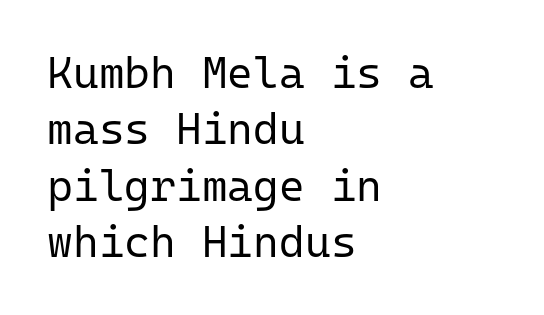
The image shows 44 px regular-weight sans-serif type, upright, monospaced; set left-aligned, normal line spacing (1.28x), normal letter spacing, not underlined; low stroke contrast and a medium x-height.
